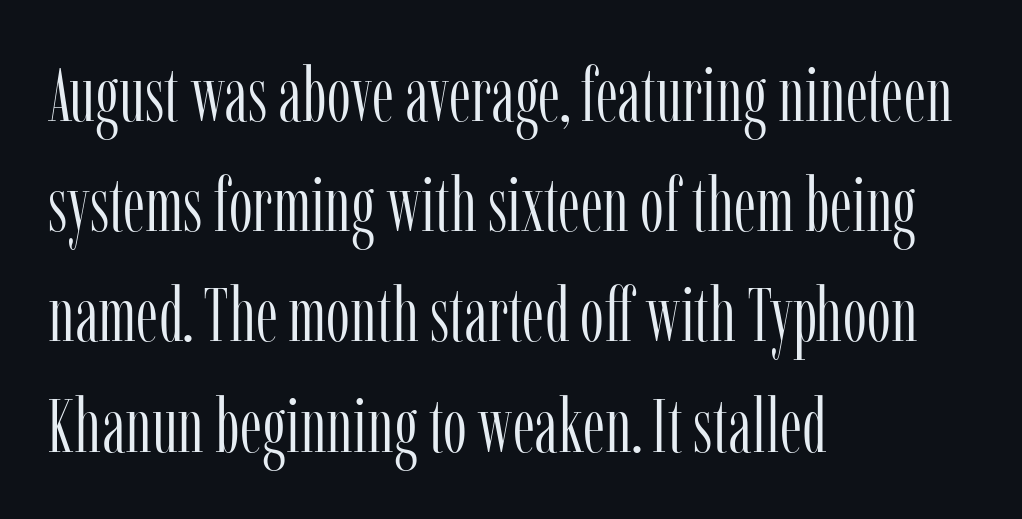
The image shows 76 px light, condensed serif type, upright; set left-aligned, normal line spacing (1.45x), normal letter spacing, not underlined; low stroke contrast and a medium x-height.
